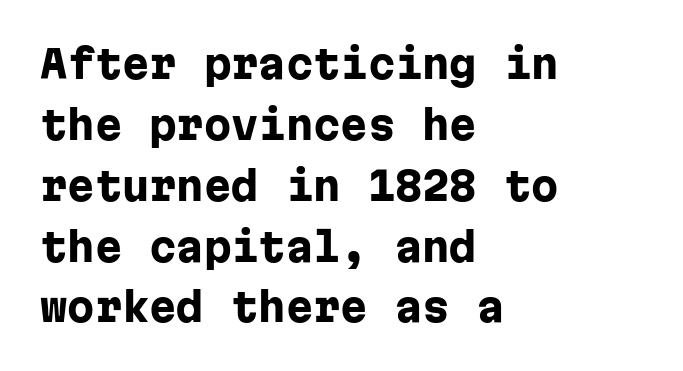
Q: Is the text bold? A: Yes.
Q: Is the text italic (slanted)? A: No, it is upright.
Q: Is the typeface a serif or a sans-serif typeface? A: Sans-serif.
Q: Is the text underlined? A: No.
Q: How is the paragraph aligned? A: Left-aligned.
Q: Is the spacing between letters normal or unusually wide? A: Normal.
Q: Is the spacing between lines tight, normal or loose? A: Normal.
Q: Width (condensed, normal, or wide)? A: Normal.
Q: Stroke contrast? A: Low.
Q: x-height? A: Medium.
Q: Monospaced? A: Yes.
